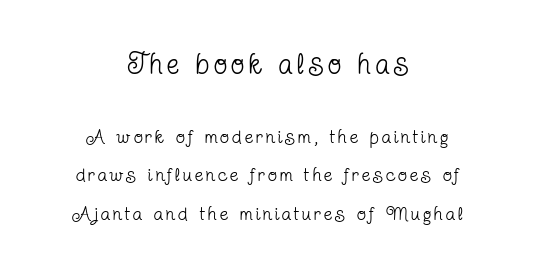
Casual observation: everything's sitting right in the middle. The words here are not underlined. One glance says open: line gaps are wider than usual. This is roman type, the default non-slanted kind.
